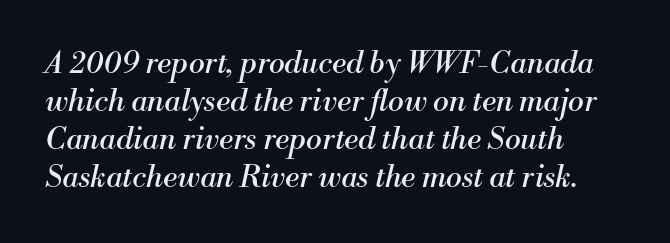
The image shows 30 px regular-weight serif type, italic (leaning right); set left-aligned, normal line spacing (1.27x), normal letter spacing, not underlined; medium stroke contrast and a small x-height.
